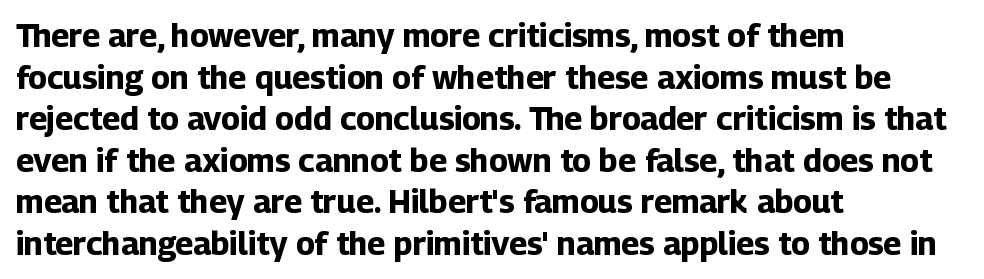
Vertically, the passage feels balanced, rows spaced as you'd expect. Layout note: lines flush left. The face used here is a sans, in the tradition of grotesques and geometrics. What stands out about the letter spacing? Nothing — it is the standard amount.
